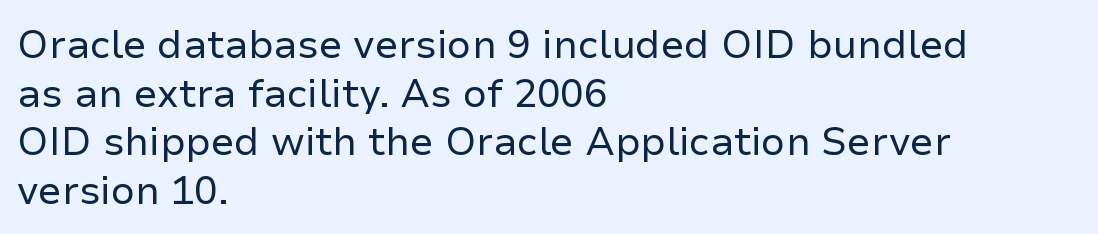
The image shows 39 px regular-weight sans-serif type, upright; set left-aligned, normal line spacing (1.25x), normal letter spacing, not underlined; low stroke contrast and a medium x-height.
